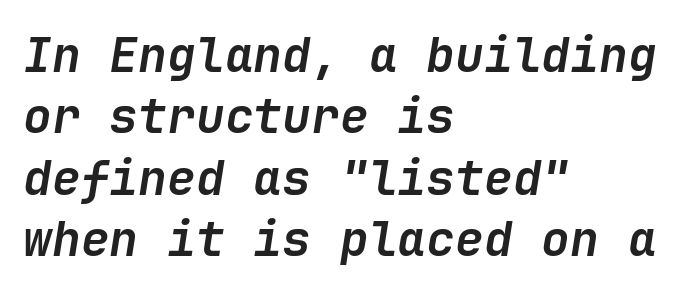
The image shows 48 px semibold type, italic (leaning right); set left-aligned, normal line spacing (1.28x), normal letter spacing, not underlined; low stroke contrast and a medium x-height.
